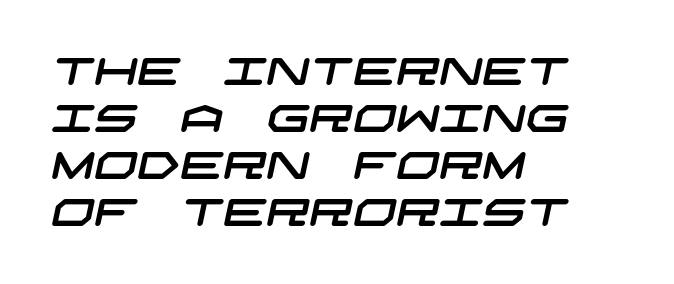
{"serif": "no", "width": "wide", "stroke_contrast": "low", "x_height": "large", "underline": "no", "align": "left", "line_spacing_ratio": 1.24, "letter_spacing": "normal", "letter_spacing_em": 0.0, "glyph_px": 38}
